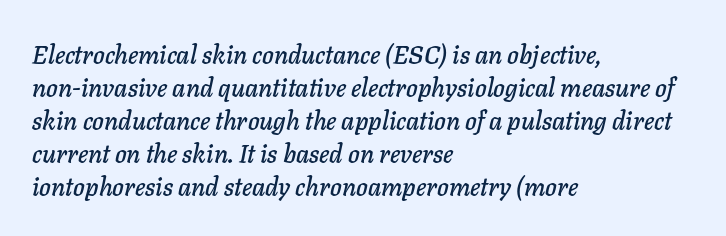
Q: Is the text italic (slanted)? A: Yes, it leans right by about 11 degrees.
Q: Is the text underlined? A: No.
Q: How is the paragraph aligned? A: Left-aligned.
Q: Is the spacing between letters normal or unusually wide? A: Normal.
Q: Is the spacing between lines tight, normal or loose? A: Normal.
